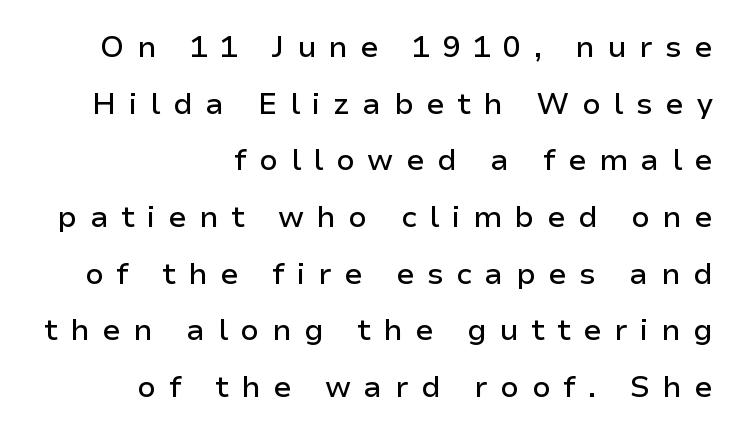
{"serif": "no", "italic": "no", "width": "normal", "stroke_contrast": "low", "x_height": "medium", "monospaced": "no", "underline": "no", "align": "right", "line_spacing_ratio": 1.89, "letter_spacing": "wide", "letter_spacing_em": 0.41, "glyph_px": 30}
